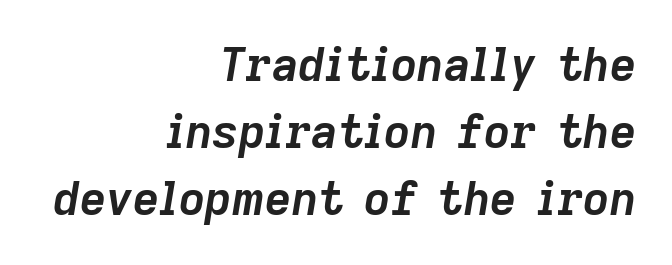
{"italic": "yes", "lean": "right", "slant_degrees": 9, "bold": "yes", "weight": "semibold", "width": "normal", "stroke_contrast": "low", "x_height": "medium", "monospaced": "no", "underline": "no", "align": "right", "line_spacing": "normal", "line_spacing_ratio": 1.46, "letter_spacing": "normal", "letter_spacing_em": 0.0, "glyph_px": 46}
